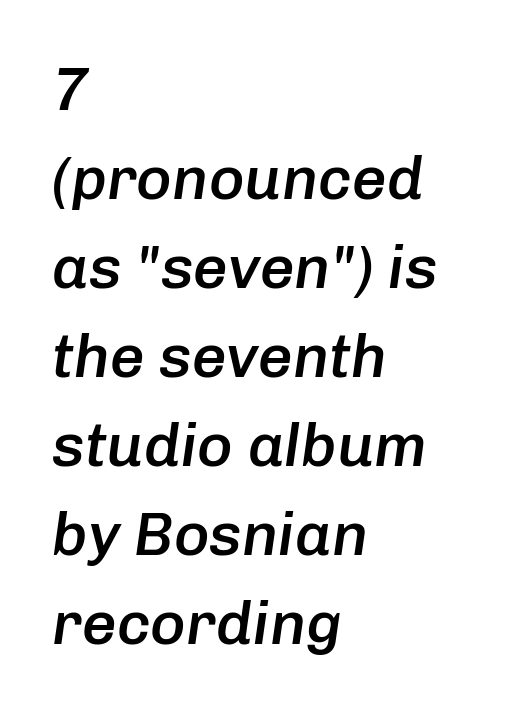
The image shows 61 px semibold type, italic (leaning right); set left-aligned, normal line spacing (1.46x), normal letter spacing, not underlined; low stroke contrast and a medium x-height.
